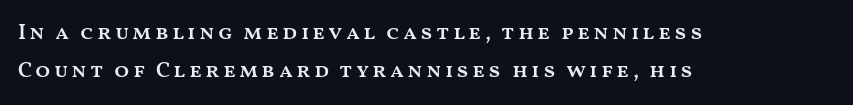
The image shows 22 px text type, upright; set left-aligned, line spacing 1.71x, not underlined.
